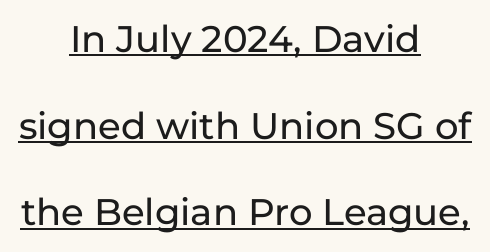
{"serif": "no", "italic": "no", "width": "normal", "stroke_contrast": "low", "x_height": "medium", "monospaced": "no", "underline": "yes", "align": "center", "line_spacing": "loose", "line_spacing_ratio": 2.34, "letter_spacing": "normal", "letter_spacing_em": 0.0, "glyph_px": 37}
